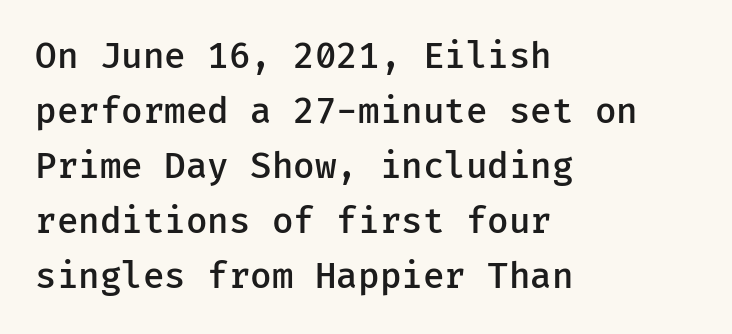
The image shows 35 px semibold sans-serif type, upright, monospaced; set left-aligned, normal line spacing (1.57x), normal letter spacing, not underlined; low stroke contrast and a medium x-height.
